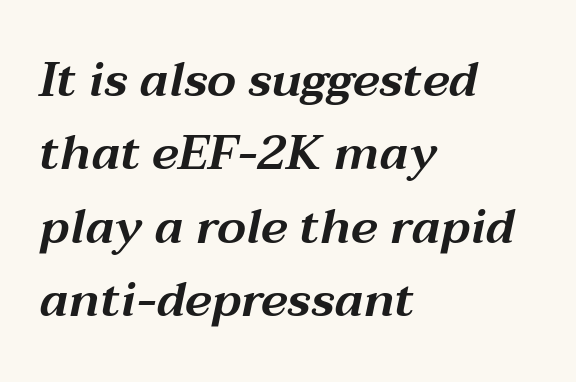
Q: Is the text italic (slanted)? A: Yes, it leans right by about 12 degrees.
Q: Is the text underlined? A: No.
Q: How is the paragraph aligned? A: Left-aligned.
Q: Is the spacing between letters normal or unusually wide? A: Normal.
Q: Is the spacing between lines tight, normal or loose? A: Normal.
Q: Width (condensed, normal, or wide)? A: Wide.
Q: Stroke contrast? A: Medium.
Q: x-height? A: Medium.
Q: Monospaced? A: No.
